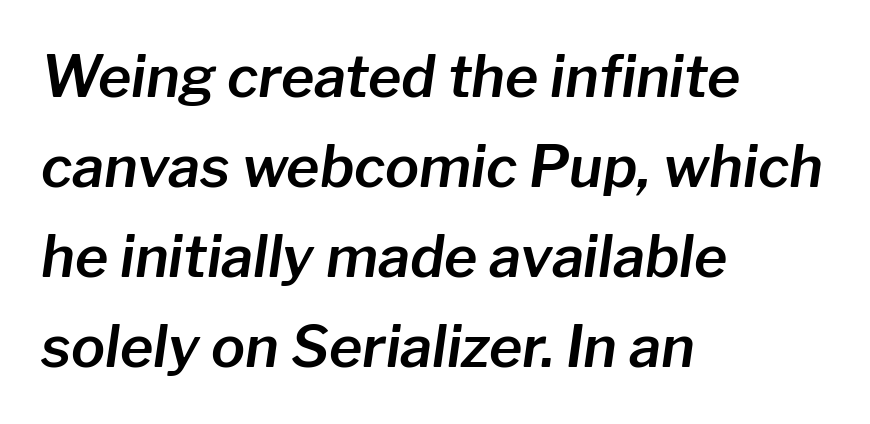
{"italic": "yes", "lean": "right", "slant_degrees": 8, "width": "normal", "stroke_contrast": "low", "x_height": "medium", "monospaced": "no", "underline": "no", "align": "left", "line_spacing": "normal", "line_spacing_ratio": 1.58, "letter_spacing": "normal", "letter_spacing_em": 0.0, "glyph_px": 57}
